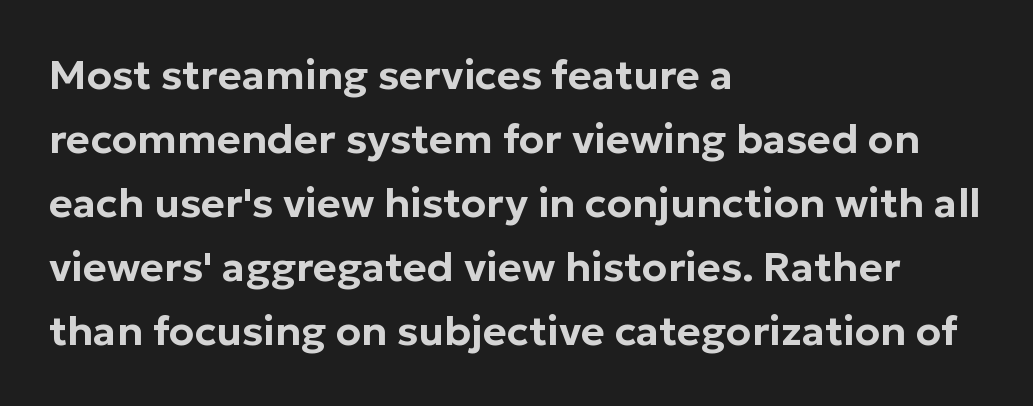
Horizontal alignment here is leftward, the default for most running prose. Letterform terminals end flat and unadorned throughout the passage. Students, observe: this is what conventionally led text looks like. Spacing verdict: proportional, widths tailored to each character. Short note: letters normally spaced. Type without underlining.
